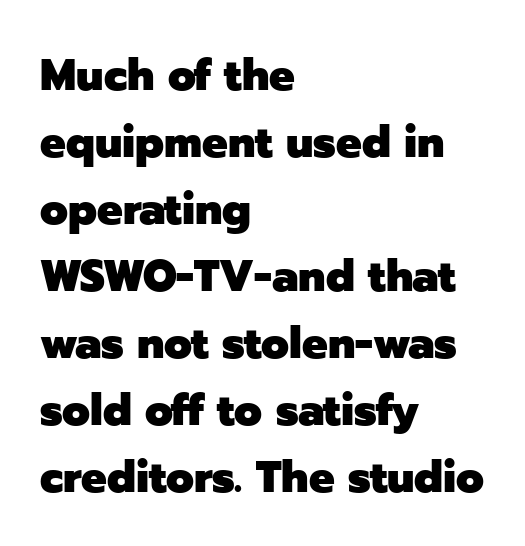
Regarding serifs, this sample does without them. These lines sit exactly where default settings would place them. Descenders hang freely into open space. Caption: bold face, heavy strokes. These lines were composed using upright roman letters.
